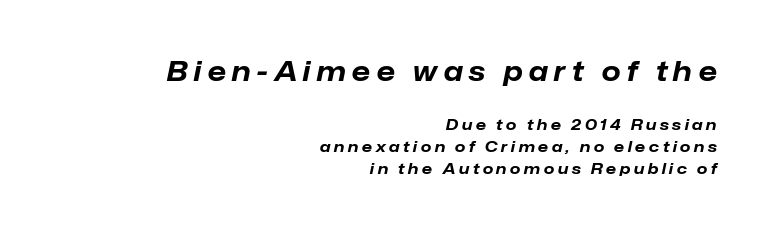
On the weight axis this lands at bold, roughly 700. Display-style spreading of the glyphs; the letterfit is very open. Just letters on the line, the space beneath them empty. Quick note: italic. Type size steps down from the first block to the second. Is the block centered? No — it sits flush against the right margin.
